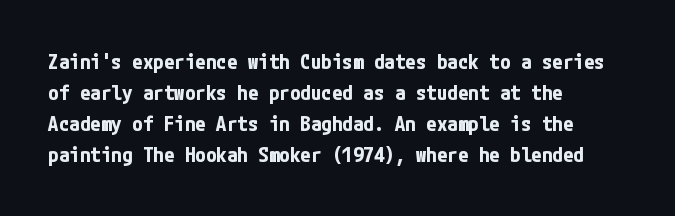
These lines keep a tight, regular rhythm from letter to letter. The typesetting leans heavy: a genuine bold. Line beginnings align vertically; line endings do not. If you drew a line through each stem, it would be perfectly vertical. Letters rest on an invisible, unmarked baseline.
